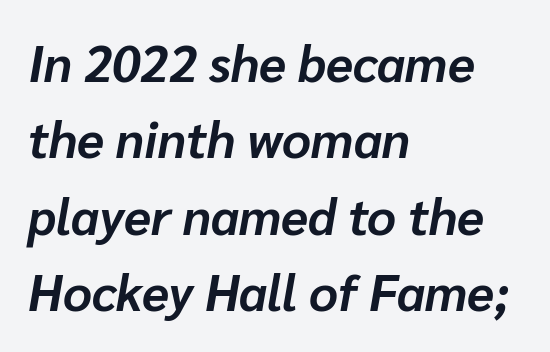
The image shows 50 px bold type, italic (leaning right); set left-aligned, normal line spacing (1.53x), normal letter spacing, not underlined; low stroke contrast and a medium x-height.
